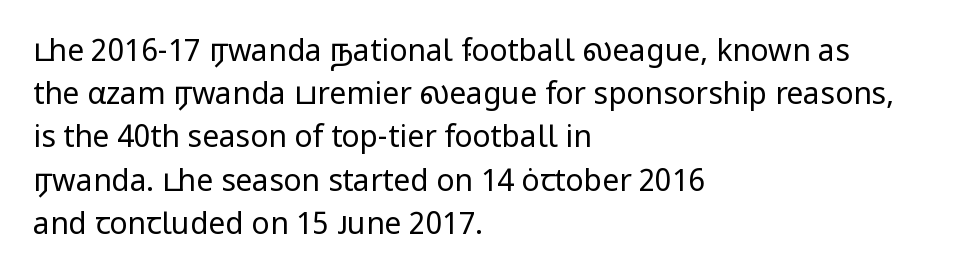
Nope, not italic — everything's standing straight. The rendering shows plain stroke endings on the letterforms — a sans-serif design. Evenly set lines give the paragraph a standard silhouette. Letters rest on an invisible, unmarked baseline.
